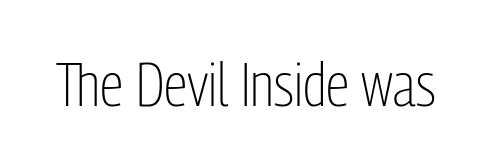
{"serif": "no", "italic": "no", "bold": "no", "weight": "light", "width": "condensed", "stroke_contrast": "low", "x_height": "medium", "monospaced": "no", "underline": "no", "letter_spacing": "normal", "letter_spacing_em": 0.0, "glyph_px": 60}
